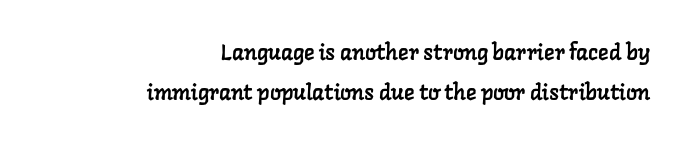
Q: Is the text underlined? A: No.
Q: How is the paragraph aligned? A: Right-aligned.
Q: Is the spacing between letters normal or unusually wide? A: Normal.
